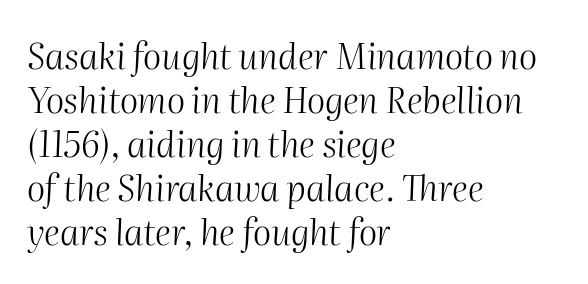
Q: Is the text bold? A: No.
Q: Is the text italic (slanted)? A: Yes, it leans right by about 2 degrees.
Q: Is the text underlined? A: No.
Q: How is the paragraph aligned? A: Left-aligned.
Q: Is the spacing between letters normal or unusually wide? A: Normal.
Q: Is the spacing between lines tight, normal or loose? A: Normal.
Q: Width (condensed, normal, or wide)? A: Normal.
Q: Stroke contrast? A: Medium.
Q: x-height? A: Medium.
Q: Monospaced? A: No.
